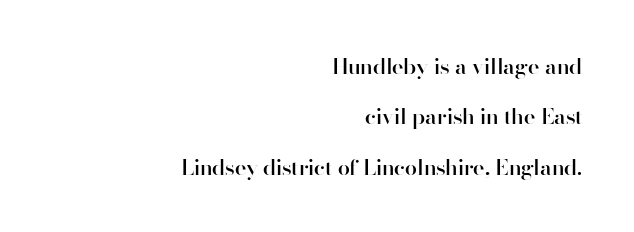
The image shows 22 px text type, upright; set right-aligned, loose line spacing (2.29x), normal letter spacing, not underlined.
